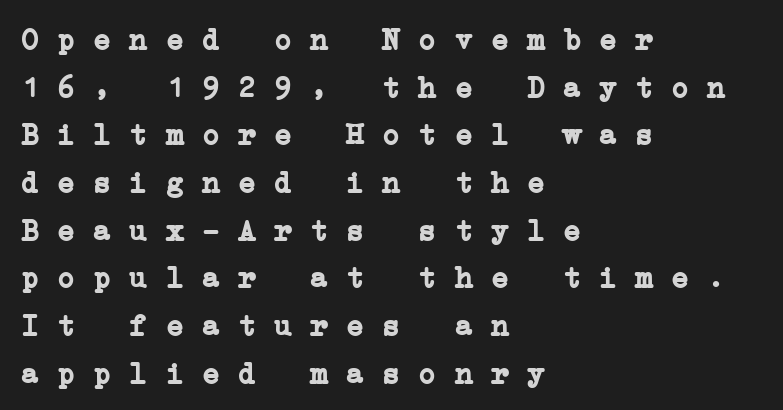
Each letter, wide or thin by design, is forced into the same width here. This is heavy type, rendered in bold. The area under the type is left untouched. The lines are quadded left. The face used here is seriffed, in the tradition of book romans. The gaps between neighbouring characters are ordinary and unremarkable.
